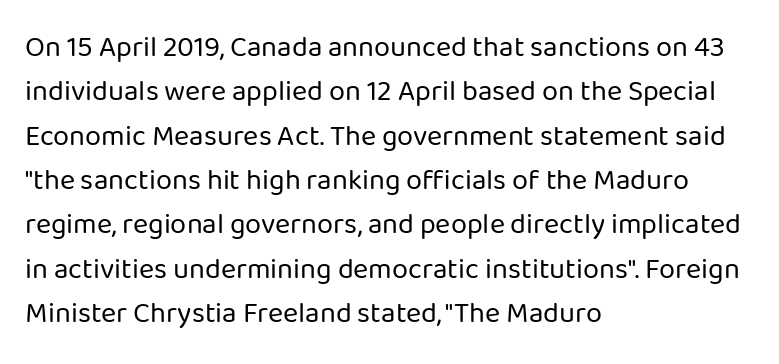
Q: Is the text bold? A: No.
Q: Is the text italic (slanted)? A: No, it is upright.
Q: Is the typeface a serif or a sans-serif typeface? A: Sans-serif.
Q: Is the text underlined? A: No.
Q: How is the paragraph aligned? A: Left-aligned.
Q: Is the spacing between letters normal or unusually wide? A: Normal.
Q: Is the spacing between lines tight, normal or loose? A: Normal.
Q: Width (condensed, normal, or wide)? A: Normal.
Q: Stroke contrast? A: Low.
Q: x-height? A: Medium.
Q: Monospaced? A: No.
